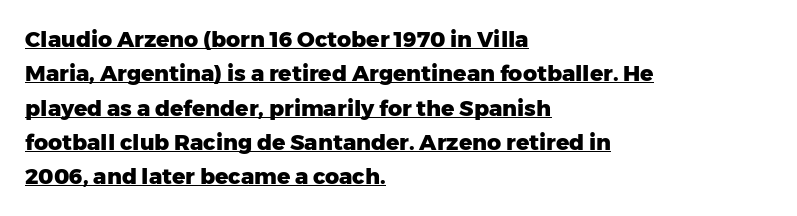
The image shows 22 px bold type, upright; set left-aligned, normal line spacing (1.56x), normal letter spacing, underlined.
